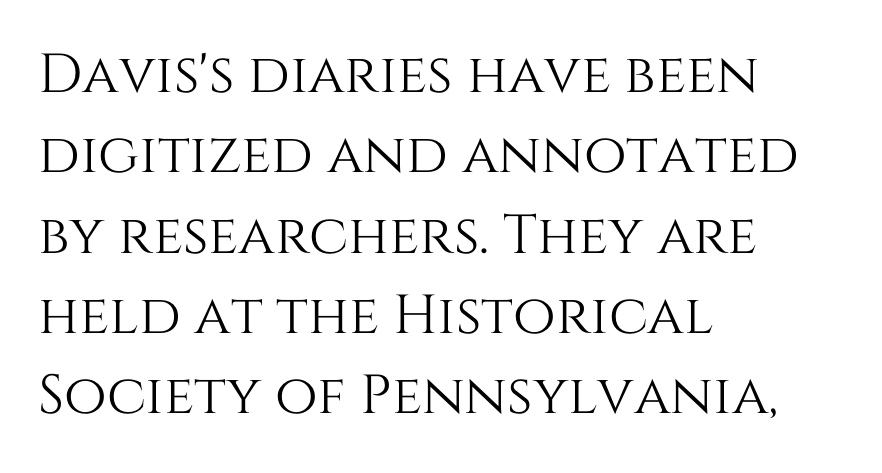
Q: Is the text italic (slanted)? A: No, it is upright.
Q: Is the text underlined? A: No.
Q: How is the paragraph aligned? A: Left-aligned.
Q: Is the spacing between letters normal or unusually wide? A: Normal.
Q: Is the spacing between lines tight, normal or loose? A: Normal.
Q: Width (condensed, normal, or wide)? A: Normal.
Q: Stroke contrast? A: Medium.
Q: x-height? A: Large.
Q: Monospaced? A: No.
